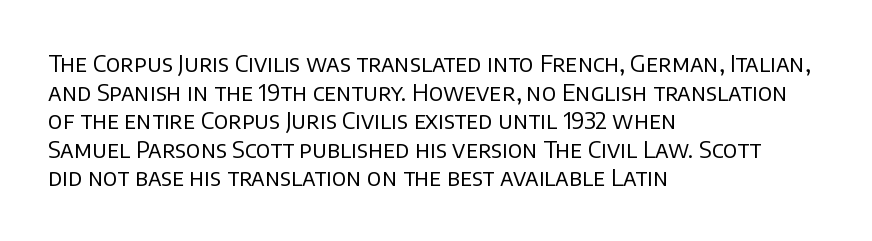
The image shows 23 px text type, upright; set left-aligned, line spacing 1.24x, normal letter spacing, not underlined.
